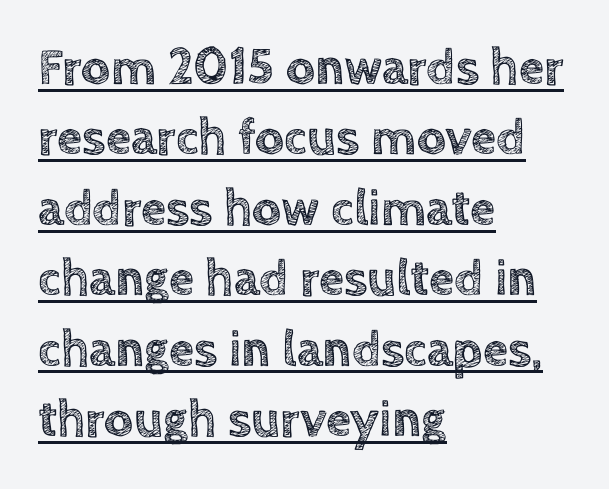
Q: Is the text italic (slanted)? A: No, it is upright.
Q: Is the text underlined? A: Yes.
Q: How is the paragraph aligned? A: Left-aligned.
Q: Is the spacing between letters normal or unusually wide? A: Normal.
Q: Is the spacing between lines tight, normal or loose? A: Normal.
Q: Width (condensed, normal, or wide)? A: Normal.
Q: x-height? A: Large.
Q: Monospaced? A: No.
